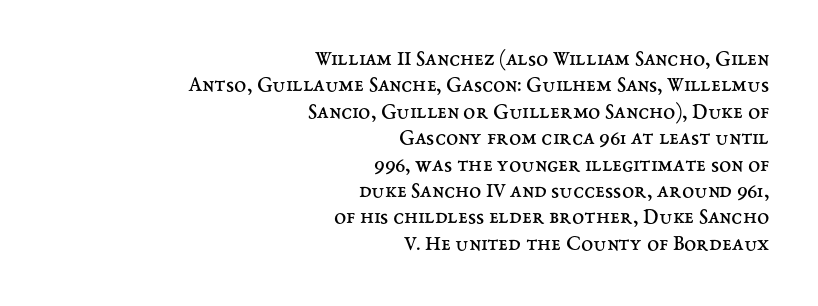
The image shows 22 px text type, upright; set right-aligned, line spacing 1.2x, normal letter spacing, not underlined.
